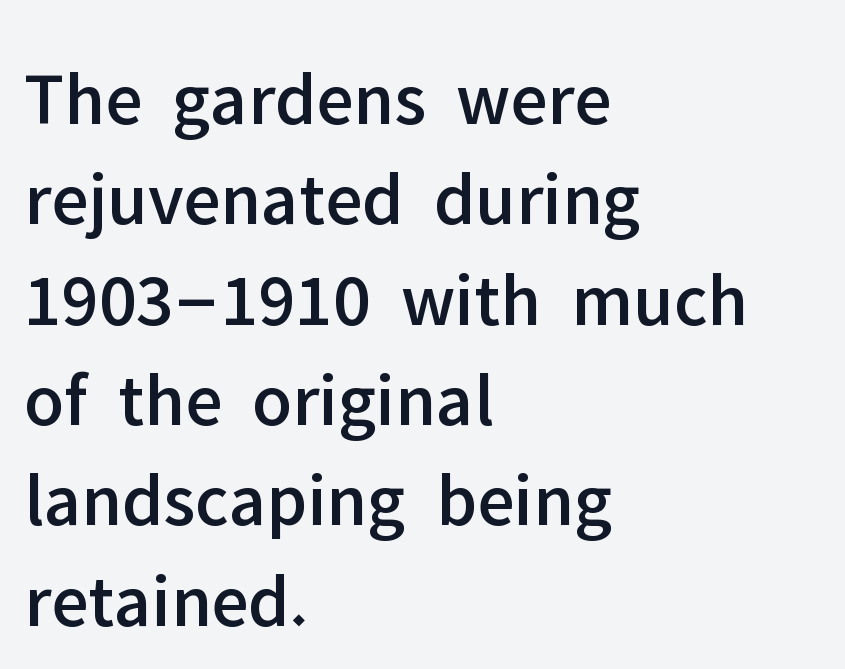
The image shows 76 px sans-serif type, upright; set left-aligned, normal line spacing (1.32x), normal letter spacing, not underlined; low stroke contrast and a medium x-height.
